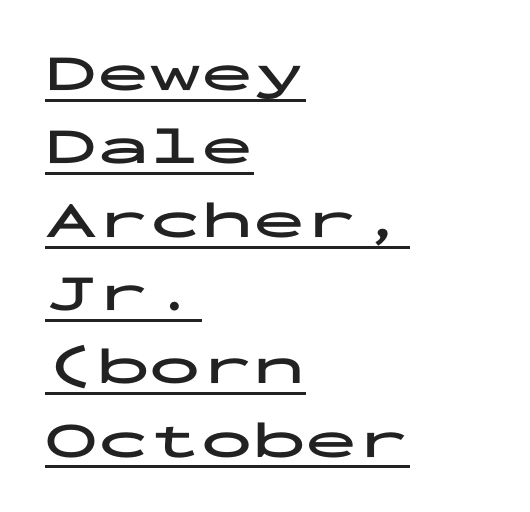
The rendering uses typewriter-style spacing with identical character cells. These lines stack with their left ends in a neat column. The sample has been set heavy, in full bold. A typesetter would call this zero additional tracking. A baseline rule has been typeset under these characters.
